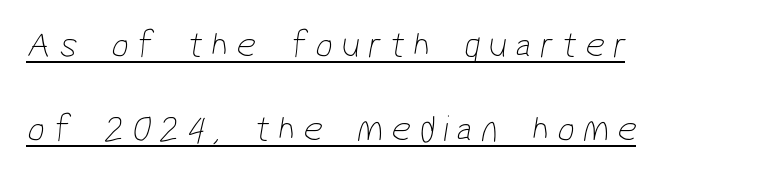
{"serif": "no", "bold": "no", "weight": "thin", "width": "condensed", "stroke_contrast": "low", "x_height": "medium", "monospaced": "no", "underline": "yes", "align": "left", "line_spacing": "loose", "line_spacing_ratio": 2.22, "letter_spacing": "wide", "letter_spacing_em": 0.22, "glyph_px": 38}
